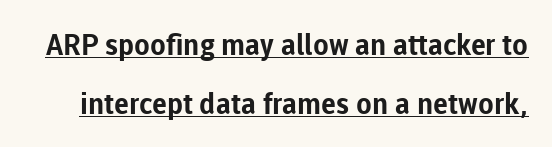
The image shows 29 px bold sans-serif type, upright; set loose line spacing (2.05x), normal letter spacing, underlined; low stroke contrast and a medium x-height.
